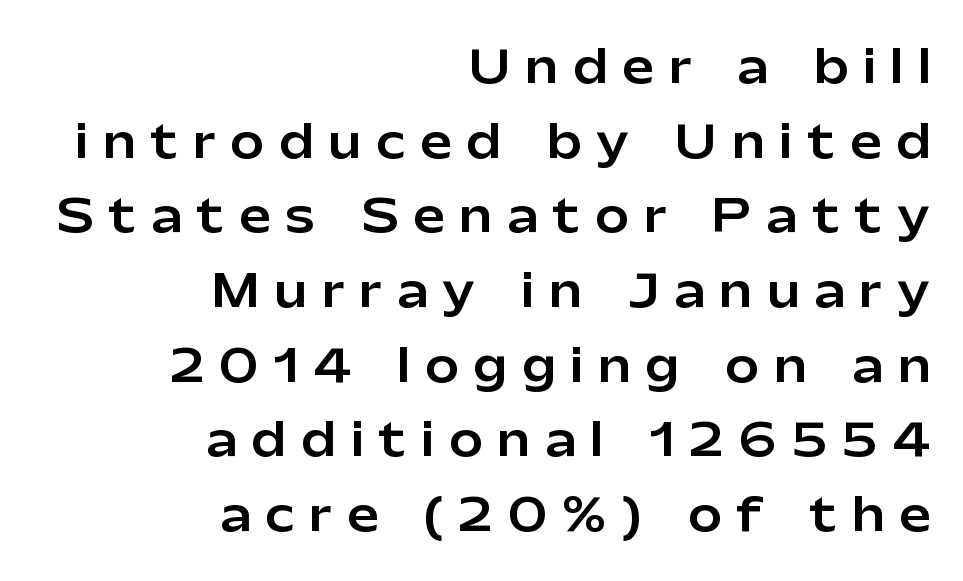
The image shows 45 px sans-serif type, upright; set right-aligned, normal line spacing (1.66x), unusually wide letter spacing (+0.34 em), not underlined; low stroke contrast and a medium x-height.
